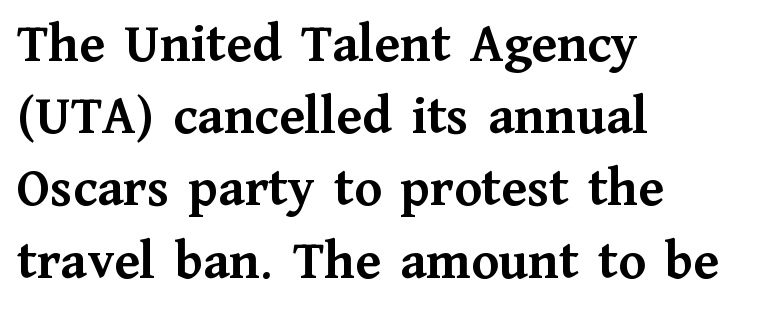
The image shows 56 px semibold serif type, upright; set left-aligned, normal line spacing (1.29x), normal letter spacing, not underlined; medium stroke contrast and a medium x-height.
